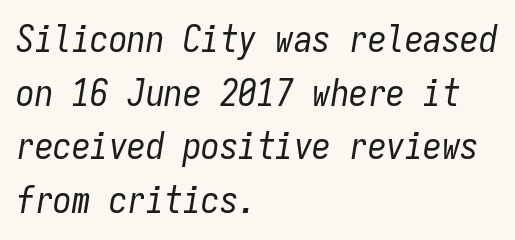
{"italic": "yes", "lean": "right", "slant_degrees": 9, "bold": "no", "weight": "regular", "width": "condensed", "stroke_contrast": "low", "x_height": "medium", "monospaced": "yes", "underline": "no", "align": "left", "line_spacing": "normal", "line_spacing_ratio": 1.45, "letter_spacing": "normal", "letter_spacing_em": 0.0, "glyph_px": 37}
